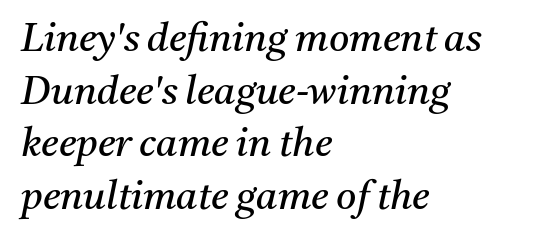
{"serif": "yes", "italic": "yes", "lean": "right", "slant_degrees": 11, "bold": "no", "weight": "regular", "width": "normal", "stroke_contrast": "medium", "x_height": "medium", "monospaced": "no", "underline": "no", "align": "left", "line_spacing": "normal", "line_spacing_ratio": 1.35, "letter_spacing": "normal", "letter_spacing_em": 0.0, "glyph_px": 39}
